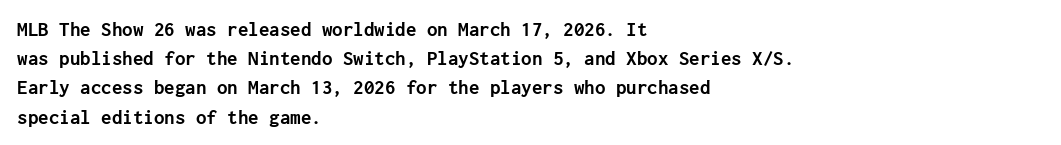
The image shows 21 px bold type, upright; set left-aligned, normal line spacing (1.39x), normal letter spacing, not underlined.
